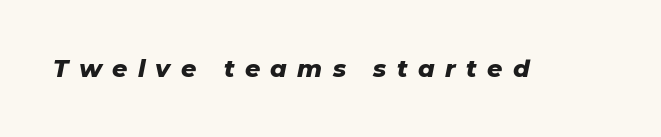
{"italic": "yes", "lean": "right", "slant_degrees": 11, "bold": "yes", "underline": "no", "letter_spacing": "wide", "letter_spacing_em": 0.43, "glyph_px": 24}
